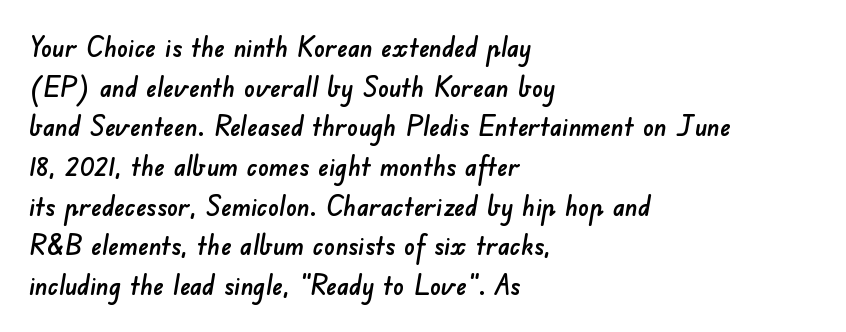
The image shows 27 px text type; set left-aligned, normal line spacing (1.47x), normal letter spacing, not underlined.
